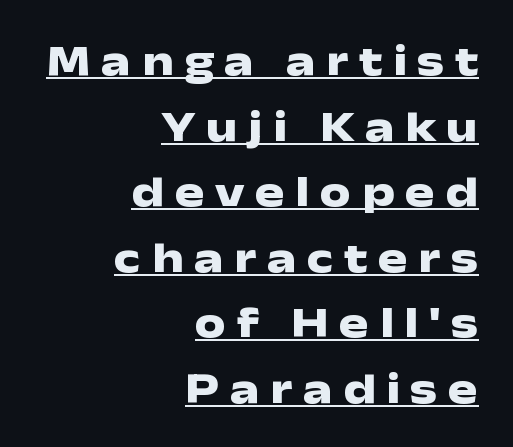
The passage shown is emphatically bold. The type sits square on the baseline with zero lean. A typesetter would call this proportional, since set widths differ per character. You can tell from the bare stems that sans-serif type was used.
